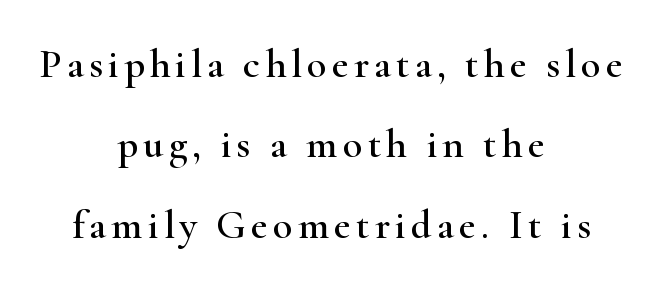
Q: Is the text italic (slanted)? A: No, it is upright.
Q: Is the typeface a serif or a sans-serif typeface? A: Serif.
Q: Is the text underlined? A: No.
Q: How is the paragraph aligned? A: Centered.
Q: Is the spacing between lines tight, normal or loose? A: Loose.
Q: Width (condensed, normal, or wide)? A: Wide.
Q: Stroke contrast? A: High.
Q: x-height? A: Small.
Q: Monospaced? A: No.
